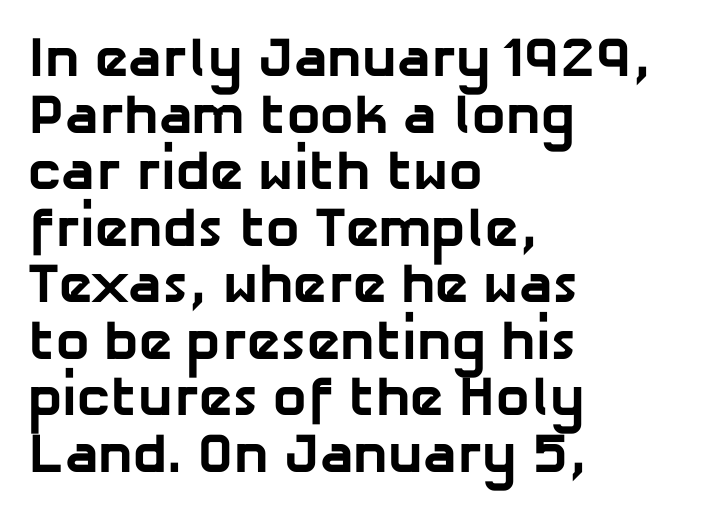
Q: Is the text bold? A: Yes.
Q: Is the typeface a serif or a sans-serif typeface? A: Sans-serif.
Q: Is the text underlined? A: No.
Q: How is the paragraph aligned? A: Left-aligned.
Q: Is the spacing between letters normal or unusually wide? A: Normal.
Q: Is the spacing between lines tight, normal or loose? A: Tight.
Q: Width (condensed, normal, or wide)? A: Normal.
Q: Stroke contrast? A: Low.
Q: x-height? A: Medium.
Q: Monospaced? A: No.
